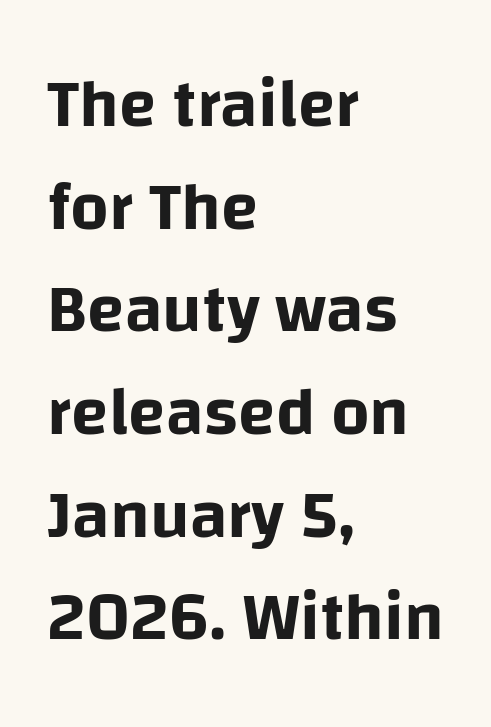
The image shows 68 px sans-serif type, upright; set left-aligned, normal line spacing (1.51x), normal letter spacing, not underlined; low stroke contrast and a large x-height.
